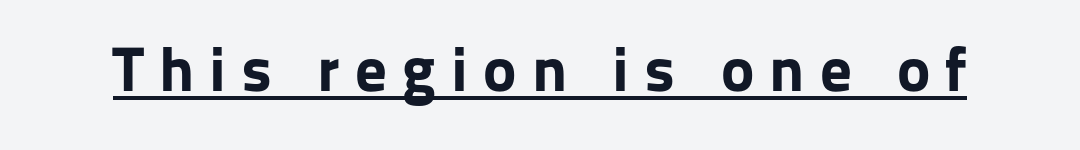
Here the designer chose a conventional face with non-uniform glyph widths. Students, note that the glyphs here are deliberately spaced far apart. Weight: bold. Beneath each row of characters lies a ruled line. Stroke terminals: plain, sans-serif. Do the letters lean? They stand straight.
